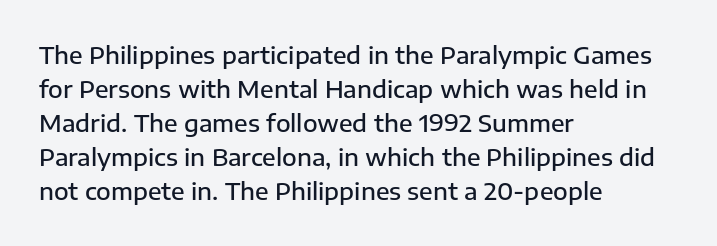
{"italic": "no", "bold": "semi", "underline": "no", "align": "left", "line_spacing": "normal", "line_spacing_ratio": 1.42, "letter_spacing": "normal", "letter_spacing_em": 0.0, "glyph_px": 24}
